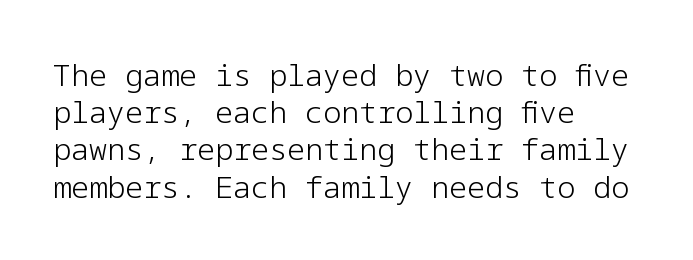
{"serif": "no", "italic": "no", "bold": "no", "weight": "light", "width": "normal", "stroke_contrast": "low", "x_height": "medium", "underline": "no", "align": "left", "line_spacing_ratio": 1.24, "letter_spacing": "normal", "letter_spacing_em": 0.0, "glyph_px": 30}
